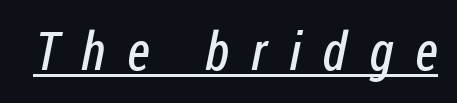
{"serif": "no", "bold": "no", "weight": "regular", "width": "condensed", "stroke_contrast": "low", "x_height": "medium", "monospaced": "no", "underline": "yes", "letter_spacing": "wide", "letter_spacing_em": 0.42, "glyph_px": 53}
